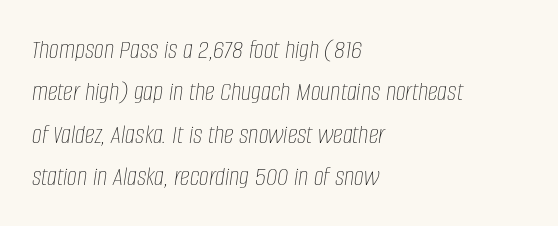
The image shows 28 px thin, condensed type, italic (leaning right); set left-aligned, normal line spacing (1.51x), normal letter spacing, not underlined; low stroke contrast and a large x-height.
